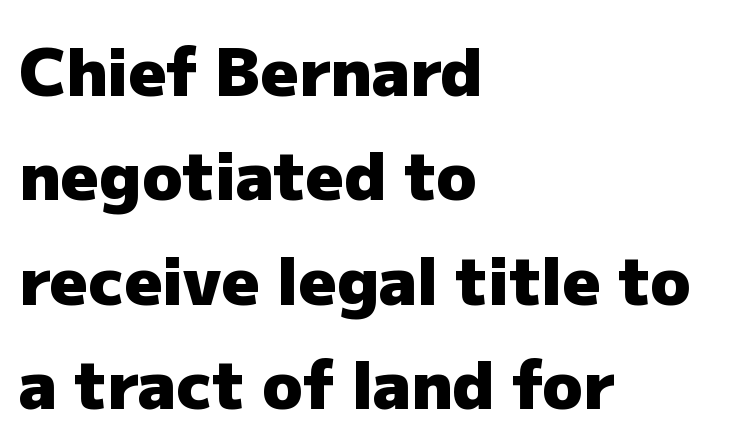
The image shows 66 px heavy sans-serif type, upright; set left-aligned, normal line spacing (1.58x), normal letter spacing, not underlined; low stroke contrast and a medium x-height.
